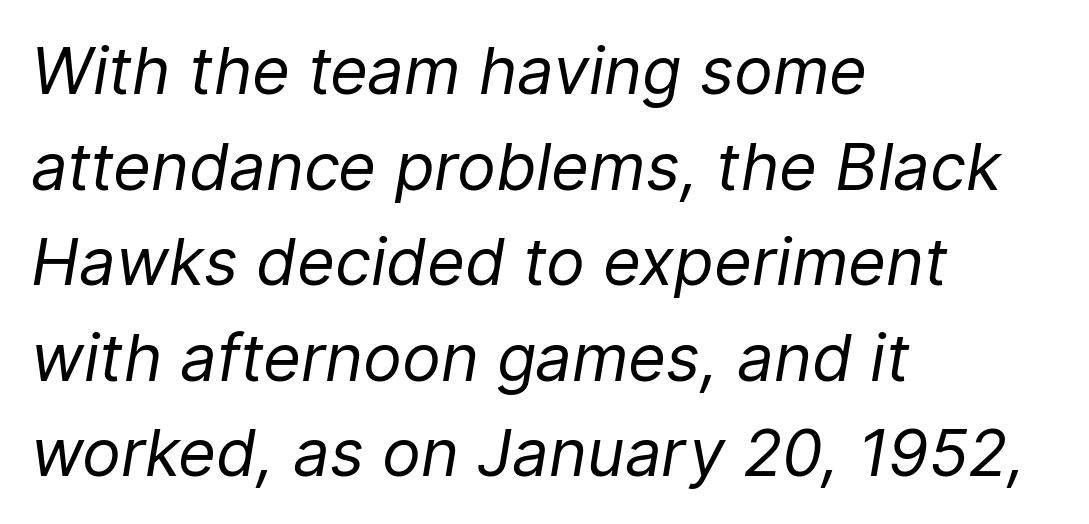
The image shows 65 px regular-weight type, italic (leaning right); set left-aligned, normal line spacing (1.47x), normal letter spacing, not underlined; low stroke contrast and a medium x-height.
